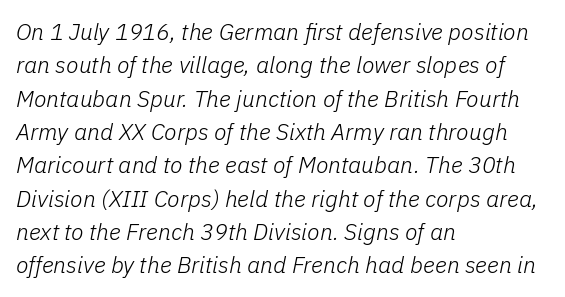
Q: Is the text bold? A: No.
Q: Is the text italic (slanted)? A: Yes, it leans right by about 11 degrees.
Q: Is the text underlined? A: No.
Q: How is the paragraph aligned? A: Left-aligned.
Q: Is the spacing between letters normal or unusually wide? A: Normal.
Q: Is the spacing between lines tight, normal or loose? A: Normal.
